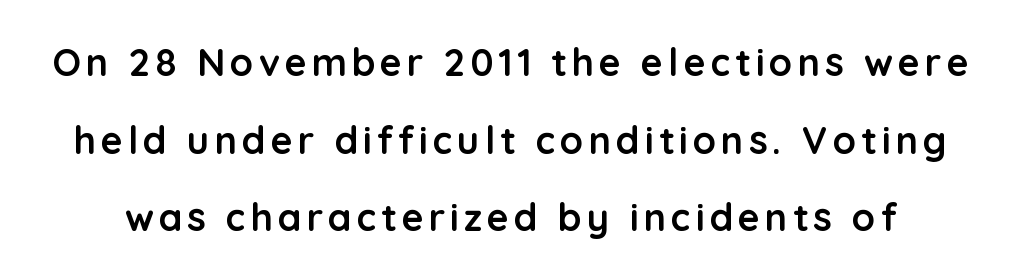
The image shows 38 px semibold sans-serif type, upright; set loose line spacing (2.04x), not underlined; low stroke contrast and a medium x-height.
